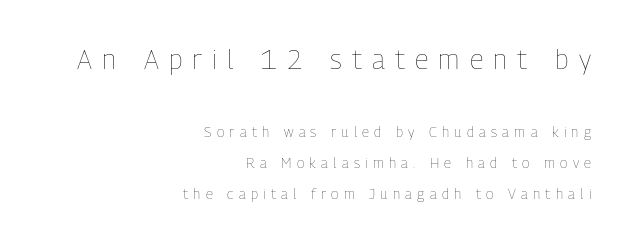
Q: Is the text bold? A: No.
Q: Is the text italic (slanted)? A: No, it is upright.
Q: Is the text underlined? A: No.
Q: How is the paragraph aligned? A: Right-aligned.
Q: Is the spacing between letters normal or unusually wide? A: Unusually wide.
Q: Is the spacing between lines tight, normal or loose? A: Loose.
Q: Which block of text is set in a larger size, the first (top) or the second (bottom)? A: The first (top) one.
